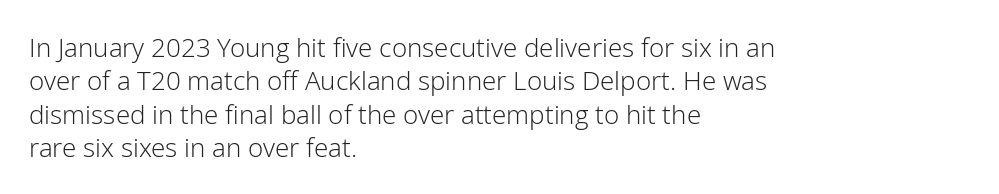
The image shows 26 px text type, upright; set left-aligned, normal line spacing (1.28x), normal letter spacing, not underlined.
